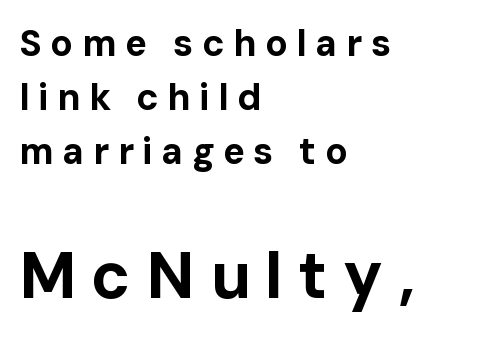
Q: Is the text bold? A: Yes.
Q: Is the text italic (slanted)? A: No, it is upright.
Q: Is the typeface a serif or a sans-serif typeface? A: Sans-serif.
Q: Is the text underlined? A: No.
Q: How is the paragraph aligned? A: Left-aligned.
Q: Is the spacing between letters normal or unusually wide? A: Unusually wide.
Q: Is the spacing between lines tight, normal or loose? A: Normal.
Q: Which block of text is set in a larger size, the first (top) or the second (bottom)? A: The second (bottom) one.
Q: Width (condensed, normal, or wide)? A: Normal.
Q: Stroke contrast? A: Low.
Q: x-height? A: Medium.
Q: Monospaced? A: No.
